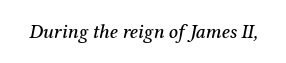
No extra tracking has been applied to these lines. The typography opts for an oblique posture over an upright one. Descenders are the only things crossing below the line.
